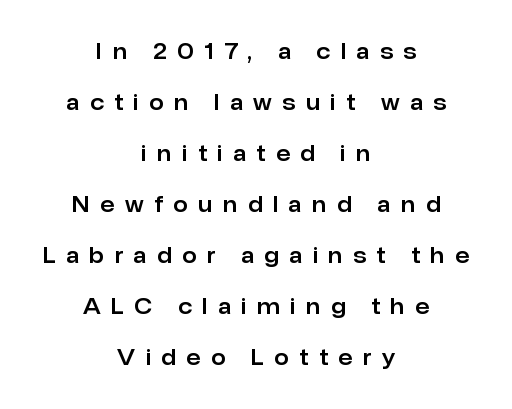
{"italic": "no", "underline": "no", "align": "center", "line_spacing": "loose", "line_spacing_ratio": 2.43, "letter_spacing": "wide", "letter_spacing_em": 0.5, "glyph_px": 21}
